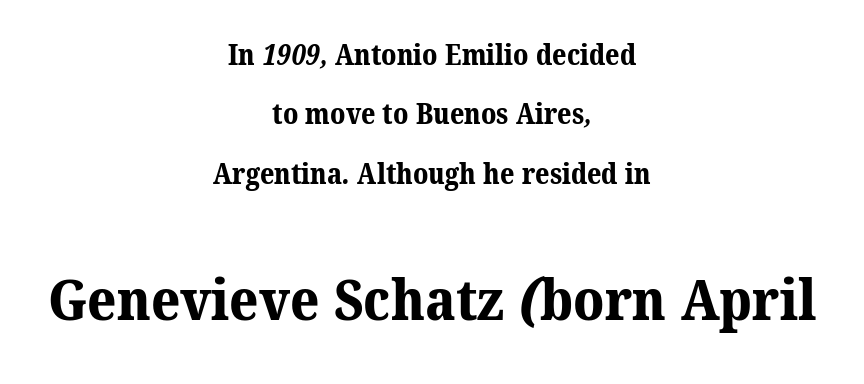
The image shows 57 px bold serif type; set centered, loose line spacing (2.12x), normal letter spacing, not underlined; the second (bottom) block is 2.04x larger; medium stroke contrast and a medium x-height.
